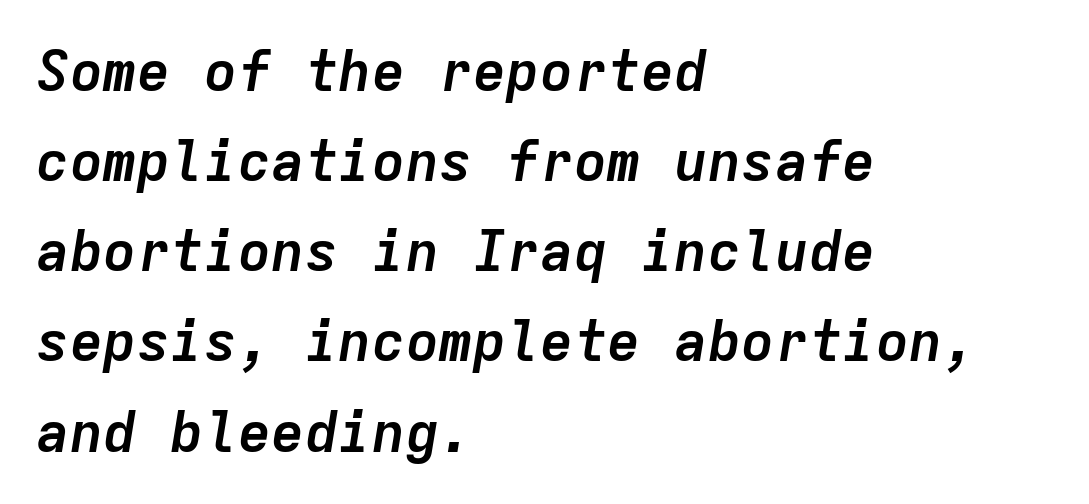
{"italic": "yes", "lean": "right", "slant_degrees": 9, "bold": "yes", "weight": "semibold", "width": "normal", "stroke_contrast": "low", "x_height": "medium", "monospaced": "yes", "underline": "no", "align": "left", "line_spacing": "normal", "line_spacing_ratio": 1.61, "letter_spacing": "normal", "letter_spacing_em": 0.0, "glyph_px": 56}
